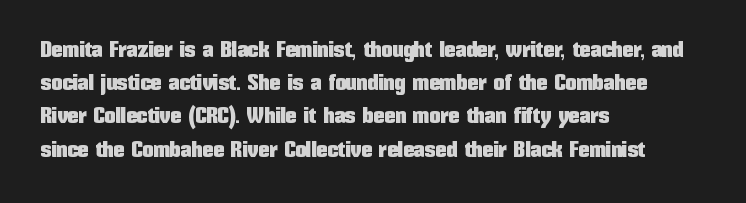
The image shows 22 px text type, upright; set left-aligned, normal line spacing (1.51x), normal letter spacing, not underlined.
